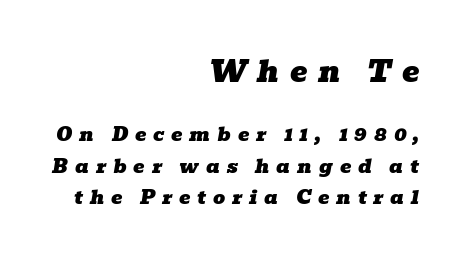
{"serif": "yes", "italic": "yes", "lean": "right", "slant_degrees": 10, "width": "wide", "stroke_contrast": "low", "x_height": "medium", "monospaced": "no", "underline": "no", "align": "right", "line_spacing": "normal", "line_spacing_ratio": 1.66, "letter_spacing": "wide", "letter_spacing_em": 0.36, "larger_block": "first", "size_ratio": 1.53, "glyph_px": 29}
